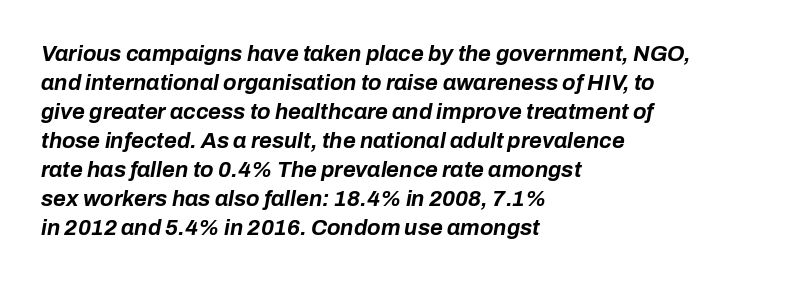
The image shows 22 px bold type, italic (leaning right); set left-aligned, normal line spacing (1.32x), normal letter spacing, not underlined.
